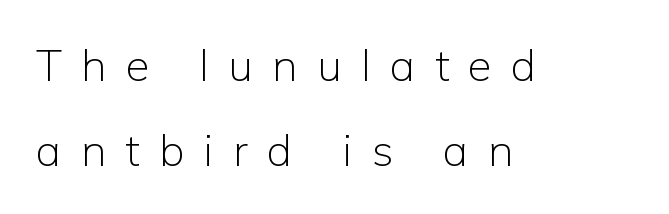
Q: Is the text bold? A: No.
Q: Is the text italic (slanted)? A: No, it is upright.
Q: Is the typeface a serif or a sans-serif typeface? A: Sans-serif.
Q: Is the text underlined? A: No.
Q: How is the paragraph aligned? A: Left-aligned.
Q: Is the spacing between letters normal or unusually wide? A: Unusually wide.
Q: Is the spacing between lines tight, normal or loose? A: Loose.
Q: Width (condensed, normal, or wide)? A: Normal.
Q: Stroke contrast? A: Low.
Q: x-height? A: Medium.
Q: Monospaced? A: No.
